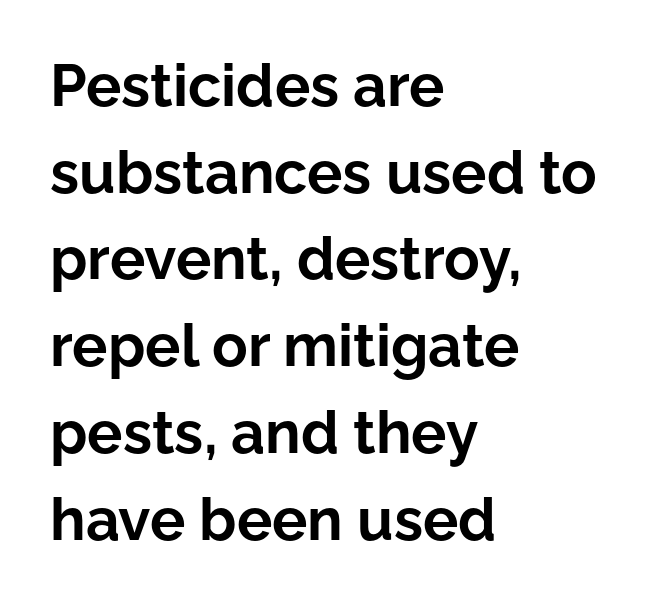
{"serif": "no", "italic": "no", "bold": "yes", "weight": "bold", "width": "normal", "stroke_contrast": "low", "x_height": "medium", "monospaced": "no", "underline": "no", "align": "left", "line_spacing": "normal", "line_spacing_ratio": 1.47, "letter_spacing": "normal", "letter_spacing_em": 0.0, "glyph_px": 59}
